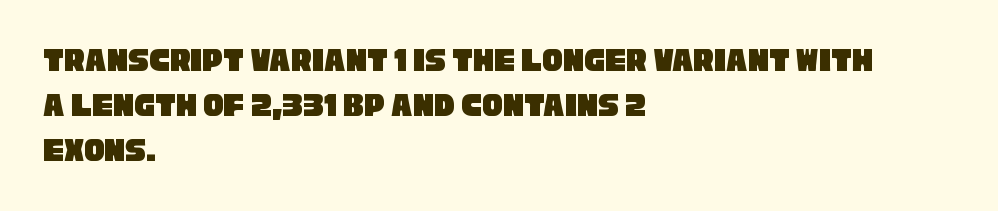
Leading: standard. Anything drawn beneath the words? Only blank space. The rendering uses natural spacing where letterforms have individual widths. The lines in this sample share a left origin and differ only in where they stop. Each letter's strokes conclude bluntly, with no projecting serifs.
